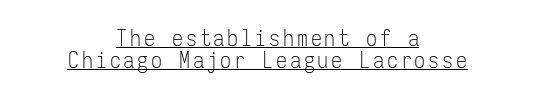
The image shows 22 px text type, upright; set centered, tight line spacing (1.0x), underlined.
